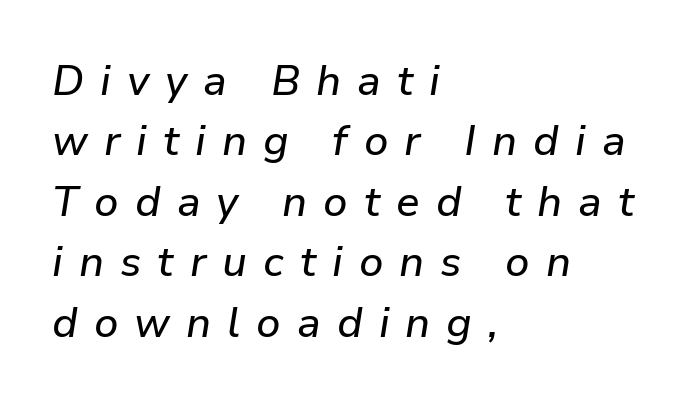
Spacing verdict: proportional, widths tailored to each character. Layout note: lines flush left. How are the letters spaced? Widely, with obvious added tracking. Italic: yes, the glyphs are oblique. Anything drawn beneath the words? Only blank space.
